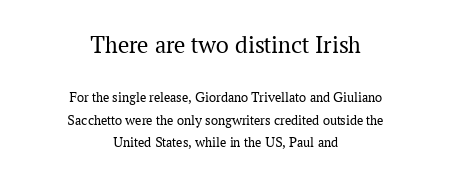
Q: Is the text bold? A: No.
Q: Is the text italic (slanted)? A: No, it is upright.
Q: Is the text underlined? A: No.
Q: How is the paragraph aligned? A: Centered.
Q: Is the spacing between letters normal or unusually wide? A: Normal.
Q: Is the spacing between lines tight, normal or loose? A: Normal.
Q: Which block of text is set in a larger size, the first (top) or the second (bottom)? A: The first (top) one.
